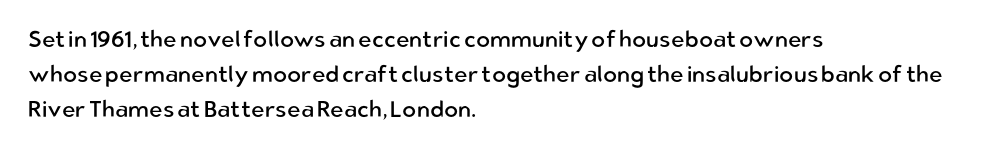
Weight: not bold — regular or lighter. The typesetter chose a ragged-right arrangement here. Each new line begins a customary step beneath the previous one. You could call the tracking neutral — neither tight nor loose. Only glyphs here, with clear space below each row. You can tell it's not italic because the verticals are truly vertical.
